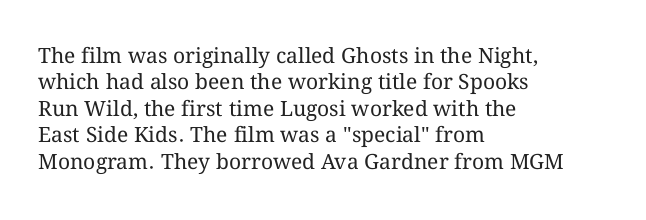
{"italic": "no", "bold": "no", "underline": "no", "align": "left", "line_spacing": "normal", "line_spacing_ratio": 1.26, "letter_spacing": "normal", "letter_spacing_em": 0.0, "glyph_px": 21}
